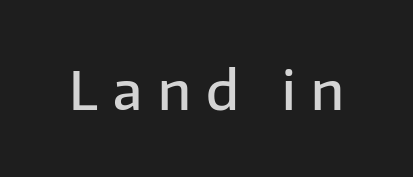
The image shows 53 px semibold sans-serif type, upright; set unusually wide letter spacing (+0.29 em), not underlined; low stroke contrast and a medium x-height.
